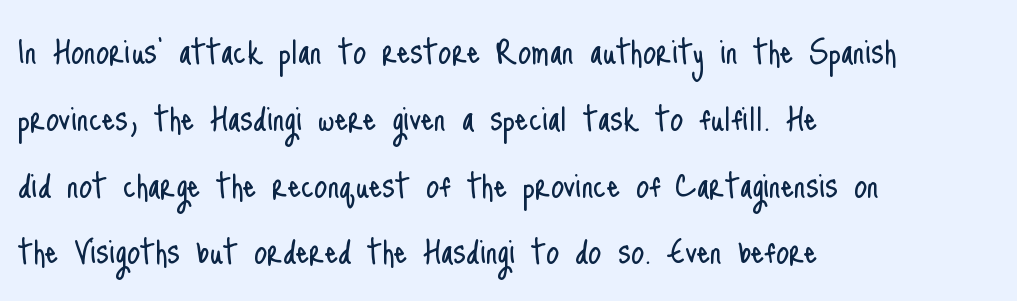
Each word holds together tightly as a unit, with standard inter-letter gaps. The rendering uses a moderate line-height, typical for paragraphs. These lines are composed in type without serifs. The face looks like a standard text weight, possibly lighter. Visually the block forms a straight wall on the left and a jagged coastline on the right.
